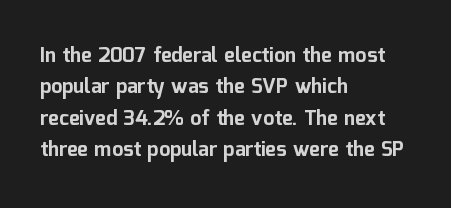
Ascenders rise straight up at ninety degrees. Just letters on the line, the space beneath them empty. Normally led — the rows are evenly, conventionally spaced. Here the glyphs are tracked normally, forming tight word shapes. The characters look thick and weighty, a clear bold.
